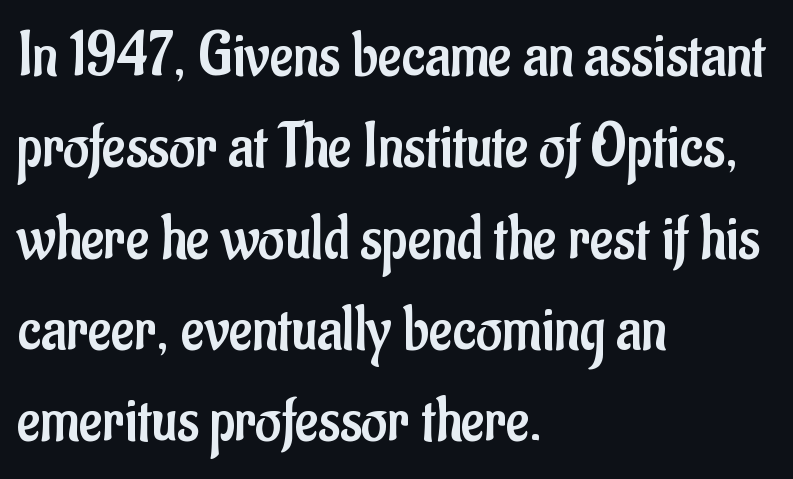
Standard letterfit; no display-style spreading of the glyphs. Letterform terminals end flat and unadorned throughout the passage. The face used here is proportionally spaced, like ordinary book or web type. The axis of the letterforms is exactly vertical. Vertical stems look standard width or narrower in stroke. A normal amount of white space separates one row of letters from the next.
